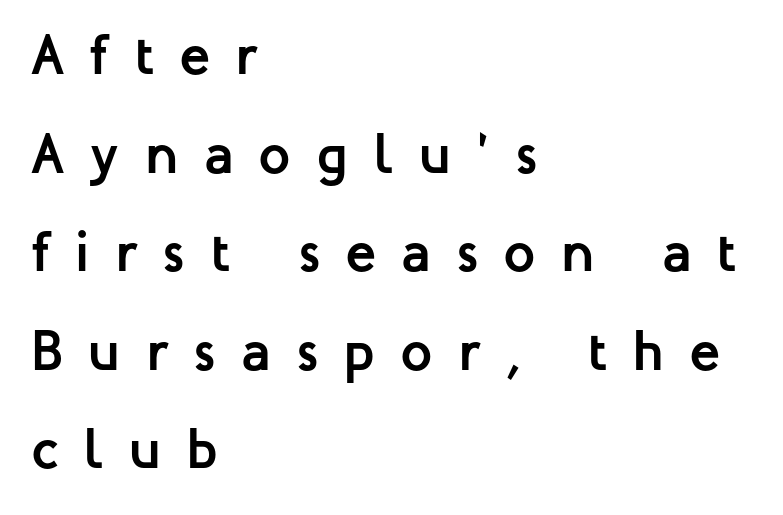
{"serif": "no", "italic": "no", "bold": "yes", "weight": "semibold", "width": "normal", "stroke_contrast": "low", "x_height": "medium", "monospaced": "no", "underline": "no", "align": "left", "line_spacing_ratio": 1.73, "letter_spacing": "wide", "letter_spacing_em": 0.44, "glyph_px": 57}
